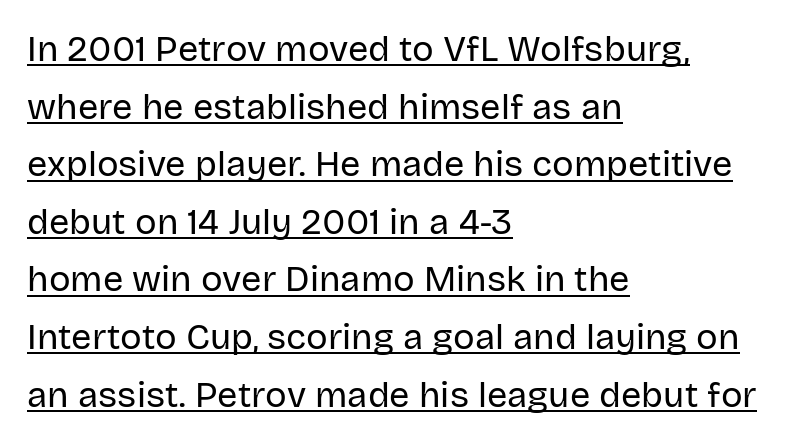
Is there an underline? Yes — a line sits under the letters. Character widths vary here, with narrow letters taking less room than wide ones. The setting favours the left margin, as ordinary paragraphs usually do. No heavy texture on the line: the type isn't bold.
